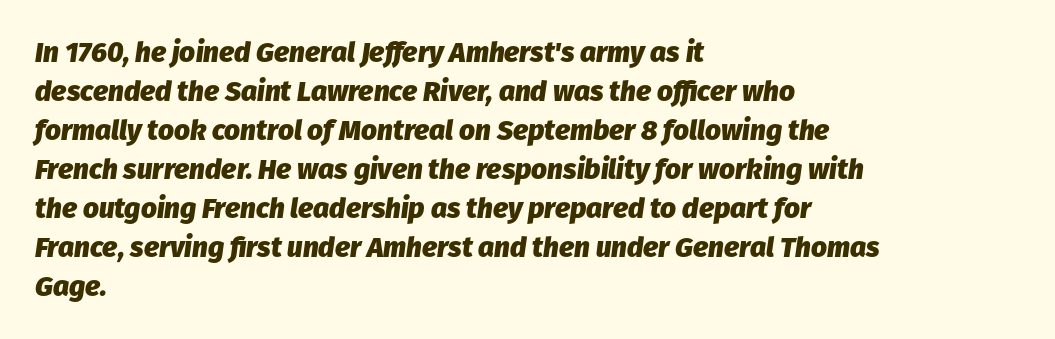
Words appear dense and cohesive because spacing is normal. The leading is moderate, giving the passage an even texture. On the weight axis this lands at bold, roughly 700. The axis of the letterforms is tilted away from vertical. The lines in this sample share a left origin and differ only in where they stop. Unmarked baselines from the first word to the last.
